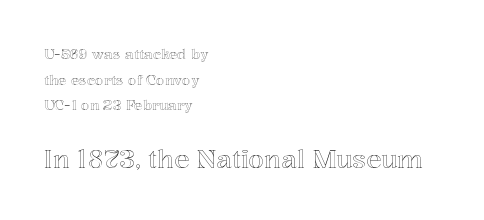
The image shows 25 px text type, upright; set left-aligned, line spacing 1.83x, normal letter spacing, not underlined; the second (bottom) block is 1.79x larger.
